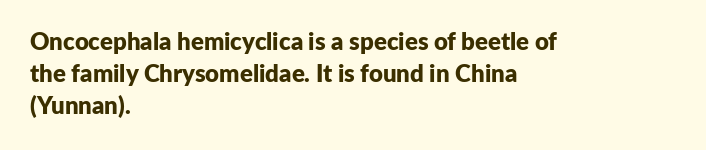
Q: Is the text bold? A: Yes.
Q: Is the text italic (slanted)? A: No, it is upright.
Q: Is the text underlined? A: No.
Q: How is the paragraph aligned? A: Left-aligned.
Q: Is the spacing between letters normal or unusually wide? A: Normal.
Q: Is the spacing between lines tight, normal or loose? A: Normal.
